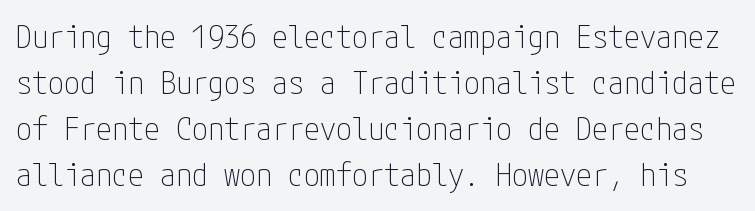
Q: Is the text bold? A: No.
Q: Is the text italic (slanted)? A: No, it is upright.
Q: Is the typeface a serif or a sans-serif typeface? A: Sans-serif.
Q: Is the text underlined? A: No.
Q: Is the spacing between letters normal or unusually wide? A: Normal.
Q: Is the spacing between lines tight, normal or loose? A: Normal.
Q: Width (condensed, normal, or wide)? A: Condensed.
Q: Stroke contrast? A: Low.
Q: x-height? A: Medium.
